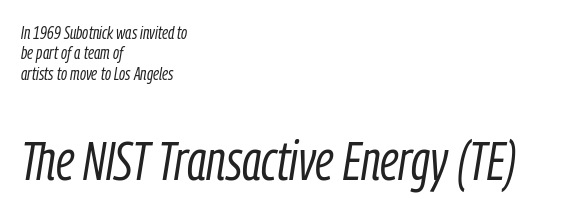
The image shows 55 px light, condensed type, italic (leaning right); set left-aligned, tight line spacing (1.13x), normal letter spacing, not underlined; the second (bottom) block is 3.06x larger; low stroke contrast and a medium x-height.
